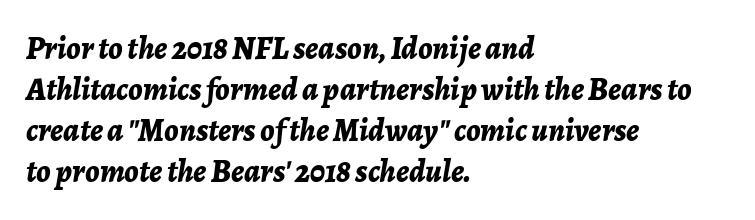
Q: Is the text bold? A: Yes.
Q: Is the text italic (slanted)? A: Yes, it leans right by about 7 degrees.
Q: Is the text underlined? A: No.
Q: How is the paragraph aligned? A: Left-aligned.
Q: Is the spacing between letters normal or unusually wide? A: Normal.
Q: Is the spacing between lines tight, normal or loose? A: Normal.
Q: Width (condensed, normal, or wide)? A: Normal.
Q: Stroke contrast? A: Low.
Q: x-height? A: Medium.
Q: Monospaced? A: No.
